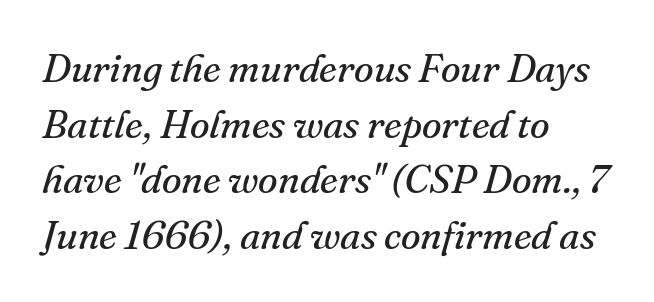
The image shows 40 px regular-weight serif type, italic (leaning right); set left-aligned, normal line spacing (1.39x), normal letter spacing, not underlined; medium stroke contrast and a small x-height.
